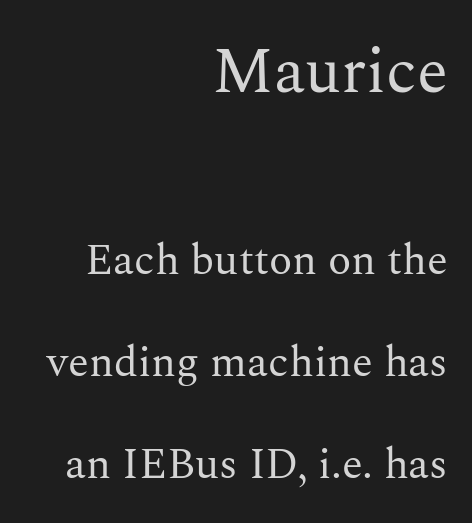
Q: Is the text bold? A: No.
Q: Is the text italic (slanted)? A: No, it is upright.
Q: Is the typeface a serif or a sans-serif typeface? A: Serif.
Q: Is the text underlined? A: No.
Q: How is the paragraph aligned? A: Right-aligned.
Q: Is the spacing between letters normal or unusually wide? A: Normal.
Q: Is the spacing between lines tight, normal or loose? A: Loose.
Q: Which block of text is set in a larger size, the first (top) or the second (bottom)? A: The first (top) one.
Q: Width (condensed, normal, or wide)? A: Normal.
Q: Stroke contrast? A: Medium.
Q: x-height? A: Medium.
Q: Monospaced? A: No.
